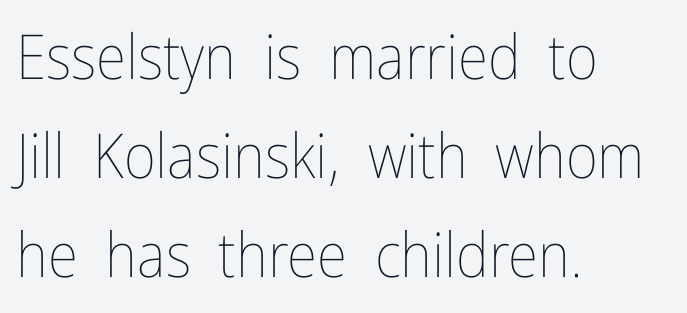
The image shows 62 px thin, condensed type, upright; set left-aligned, normal line spacing (1.6x), normal letter spacing, not underlined; low stroke contrast and a medium x-height.
